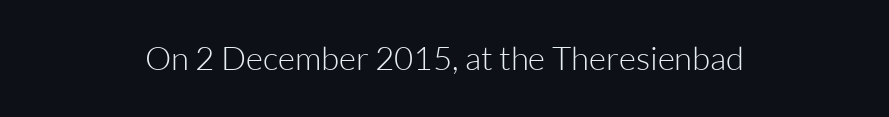
The image shows 33 px light sans-serif type, upright; set centered, normal letter spacing, not underlined; low stroke contrast and a medium x-height.
